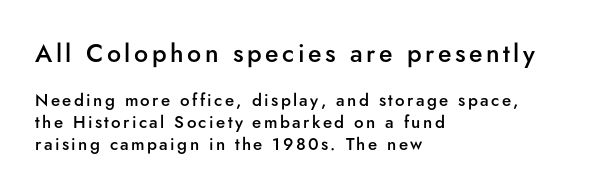
{"italic": "no", "bold": "semi", "underline": "no", "align": "left", "line_spacing": "normal", "line_spacing_ratio": 1.29, "larger_block": "first", "size_ratio": 1.47, "glyph_px": 25}
